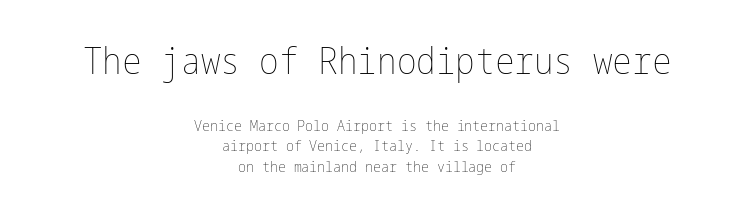
{"italic": "no", "bold": "no", "weight": "thin", "width": "condensed", "stroke_contrast": "low", "x_height": "medium", "underline": "no", "align": "center", "line_spacing": "normal", "line_spacing_ratio": 1.36, "letter_spacing": "normal", "letter_spacing_em": 0.0, "larger_block": "first", "size_ratio": 2.47, "glyph_px": 37}
